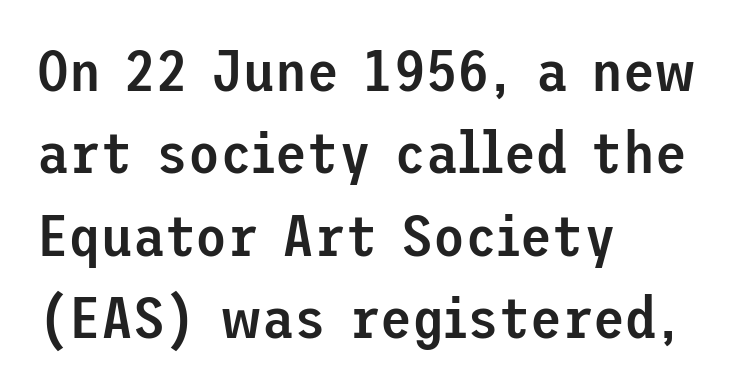
Grotesque or geometric, the face here clearly has no serifs. Check under the words: just untouched page. Typesetter's note: demi weight, one step under bold. Vertical spacing — default. If you drew a ruler down the left edge, every line would touch it. You can tell it's not italic because the verticals are truly vertical.
